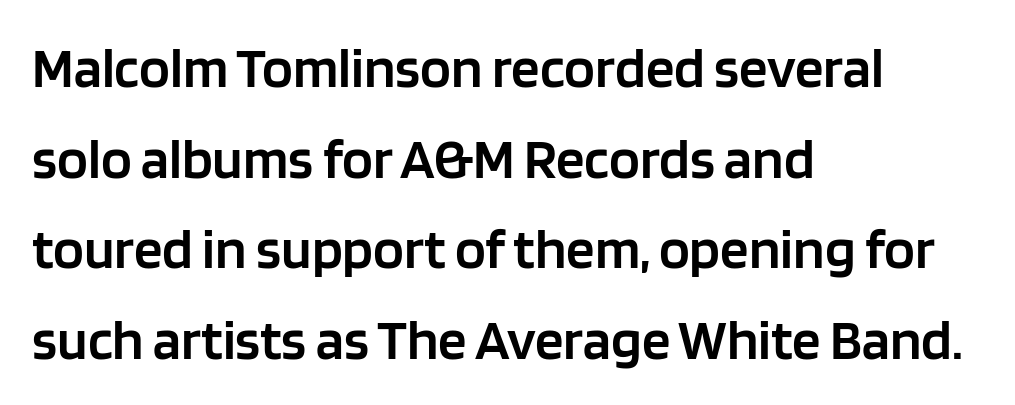
Teacher's note: observe the even left margin — that is flush-left alignment. Nobody drew a line under any word here. Rendered with straight, roman letterforms. Letterform terminals end flat and unadorned throughout the passage. This sample uses plain, unmodified letter spacing. Every letter is mildly thick-stroked: semibold rather than bold.
